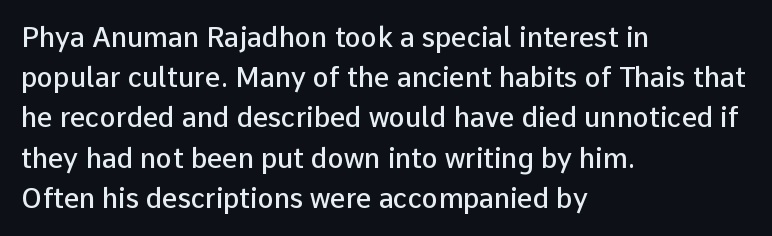
The paragraph has a hard left edge and a soft right edge. Nobody drew a line under any word here. Notice how descenders clear the ascenders below comfortably — that's standard leading. Its strokes are somewhat broadened, the hallmark of semibold type. The axis of the letterforms is exactly vertical. The letterforms sit shoulder to shoulder at normal distance.
